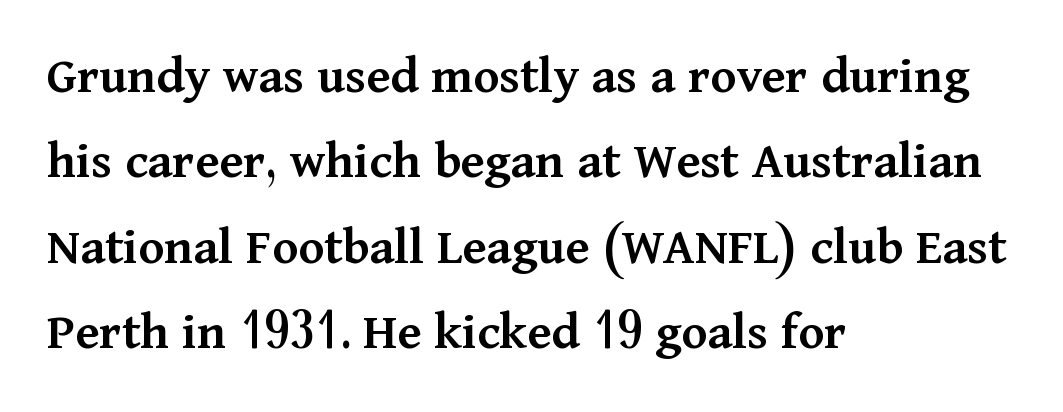
A typesetter would call this leading conventional body-copy spacing. Quick note: underline off. In terms of letterspacing, this is plain default setting. The rendering uses a semibold face; strokes are thickened but not to full bold.
